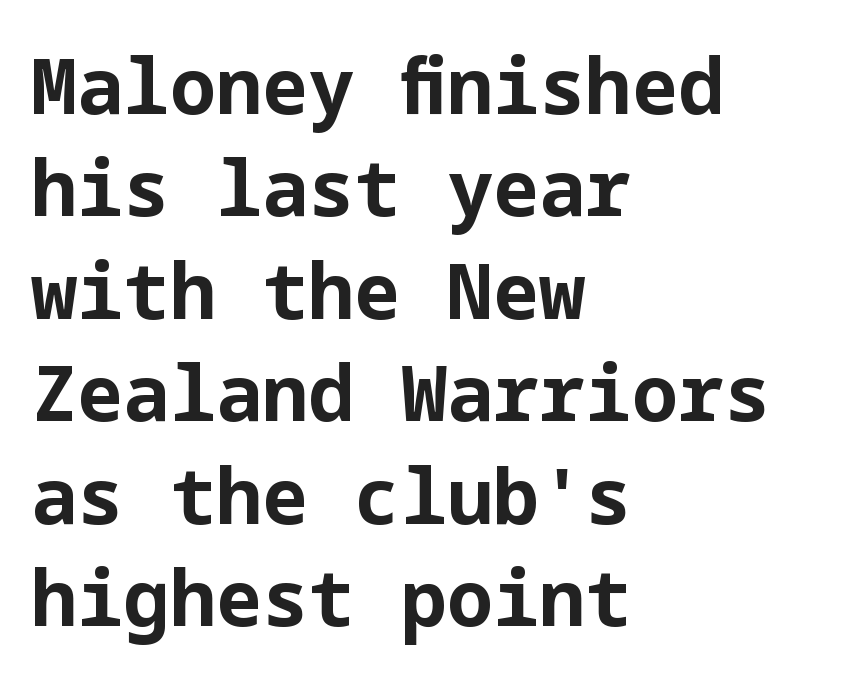
{"serif": "no", "italic": "no", "bold": "yes", "weight": "bold", "width": "normal", "stroke_contrast": "low", "x_height": "medium", "underline": "no", "align": "left", "line_spacing": "normal", "line_spacing_ratio": 1.33, "letter_spacing": "normal", "letter_spacing_em": 0.0, "glyph_px": 77}
